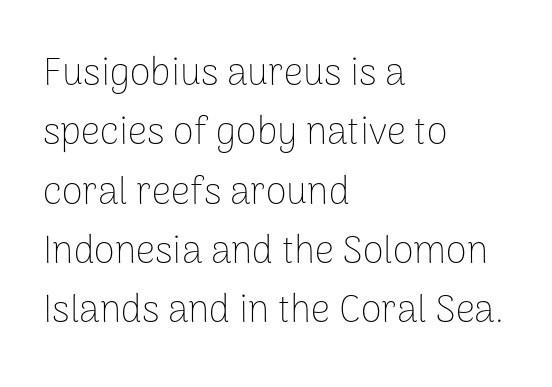
{"serif": "no", "italic": "no", "bold": "no", "weight": "thin", "width": "normal", "stroke_contrast": "low", "x_height": "medium", "monospaced": "no", "underline": "no", "align": "left", "line_spacing": "normal", "line_spacing_ratio": 1.56, "letter_spacing": "normal", "letter_spacing_em": 0.0, "glyph_px": 38}
